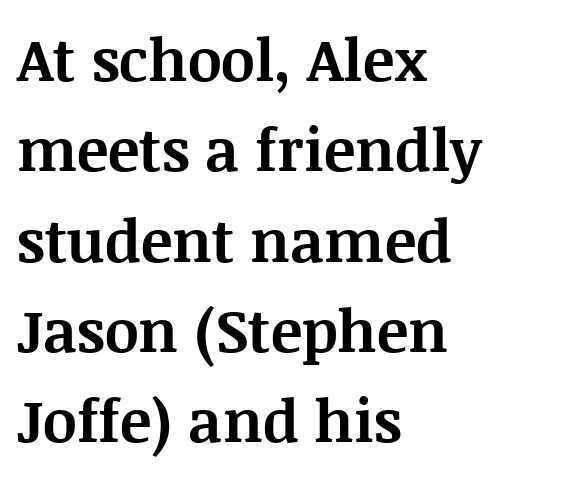
Q: Is the text bold? A: Yes.
Q: Is the text italic (slanted)? A: No, it is upright.
Q: Is the typeface a serif or a sans-serif typeface? A: Serif.
Q: Is the text underlined? A: No.
Q: How is the paragraph aligned? A: Left-aligned.
Q: Is the spacing between letters normal or unusually wide? A: Normal.
Q: Is the spacing between lines tight, normal or loose? A: Normal.
Q: Width (condensed, normal, or wide)? A: Normal.
Q: Stroke contrast? A: Medium.
Q: x-height? A: Large.
Q: Monospaced? A: No.
